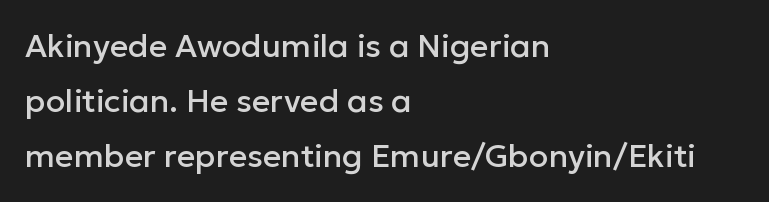
The axis of the letterforms is exactly vertical. The type is set solid horizontally, with unmodified tracking. Nothing sits at the stroke ends, so this counts as sans-serif. Spacing verdict: proportional, widths tailored to each character. Clear beneath every line of the passage. The text block is weighted toward the left margin, trailing off unevenly rightward.
